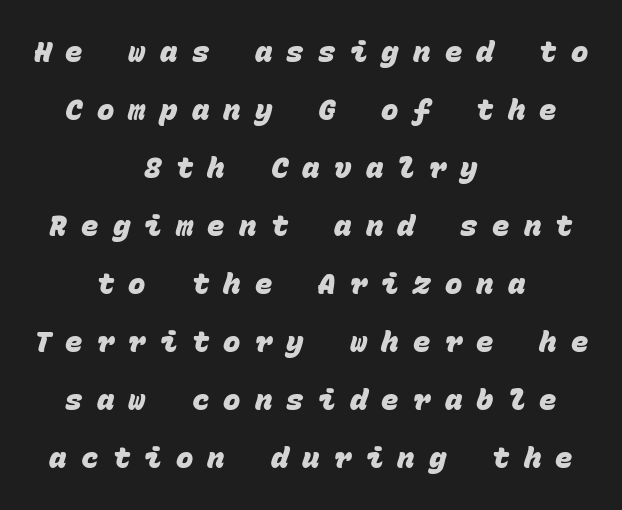
The image shows 29 px heavy sans-serif type, monospaced; set centered, loose line spacing (2.0x), unusually wide letter spacing (+0.49 em), not underlined; low stroke contrast and a large x-height.
